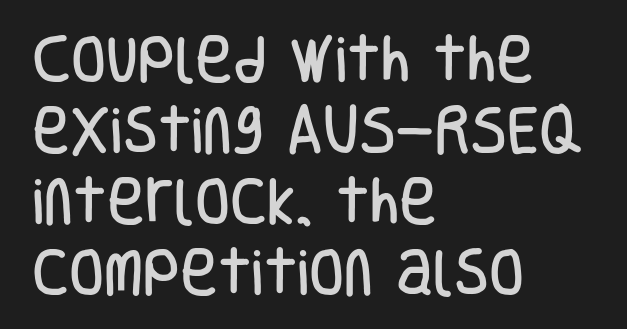
{"serif": "no", "italic": "no", "width": "condensed", "stroke_contrast": "low", "x_height": "large", "monospaced": "no", "underline": "no", "align": "left", "line_spacing": "normal", "line_spacing_ratio": 1.39, "letter_spacing": "normal", "letter_spacing_em": 0.0, "glyph_px": 51}
